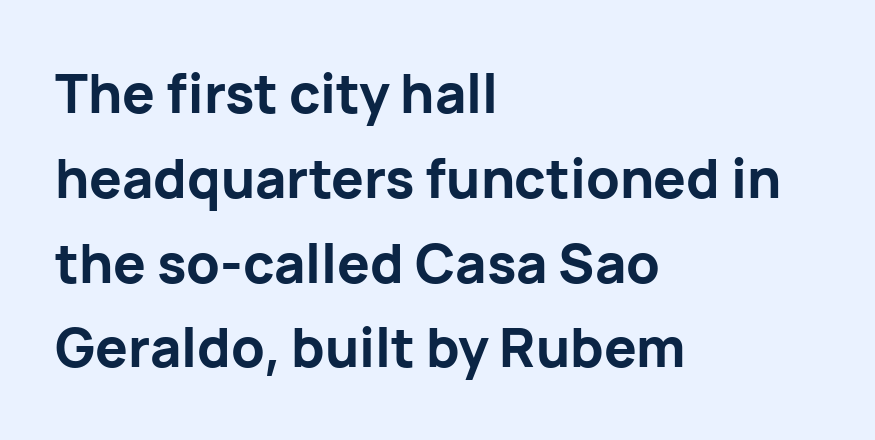
Notice how the stems are strictly vertical — no italics here. The lines sit at an ordinary, default distance from one another. Plenty of ink on the page — the face is bold. Line beginnings align vertically; line endings do not.
